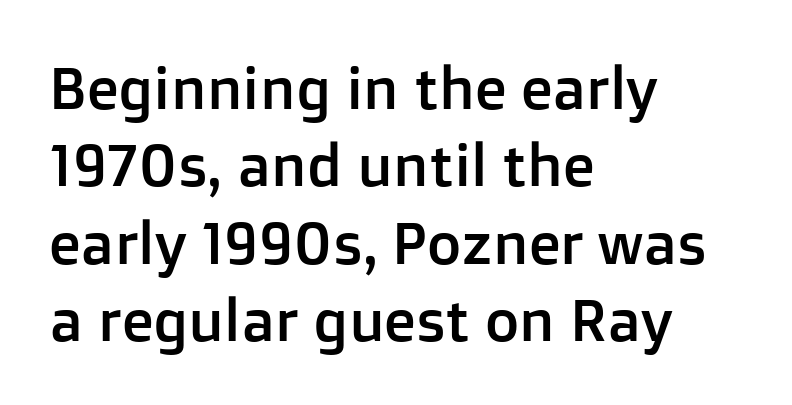
I'd call this a sans setting — the letters go barefoot. The rendering uses natural spacing where letterforms have individual widths. Posture: upright roman. Descender tails drop into unmarked territory. Baseline-to-baseline distance is the conventional proportion of letter height.
